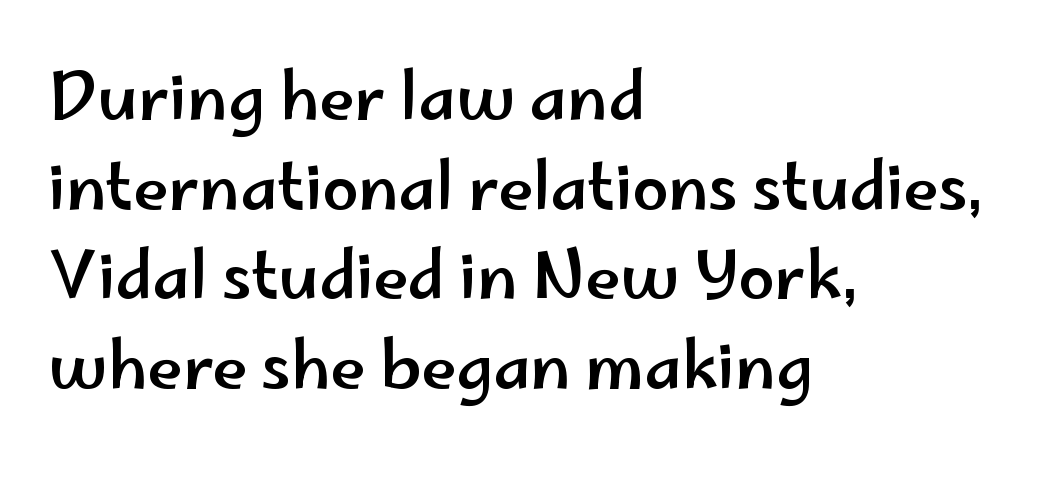
The image shows 64 px wide sans-serif type, upright; set left-aligned, normal line spacing (1.4x), normal letter spacing, not underlined; low stroke contrast and a small x-height.
